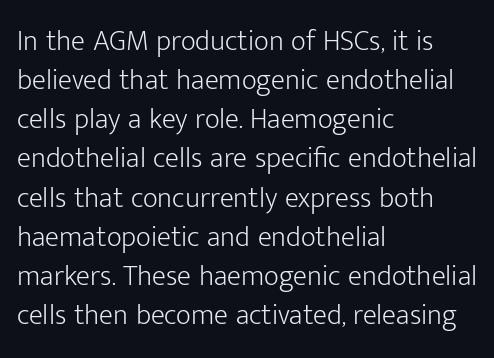
{"serif": "no", "italic": "no", "bold": "no", "weight": "light", "width": "normal", "stroke_contrast": "low", "x_height": "medium", "monospaced": "no", "underline": "no", "align": "left", "line_spacing": "normal", "line_spacing_ratio": 1.35, "letter_spacing": "normal", "letter_spacing_em": 0.0, "glyph_px": 29}
